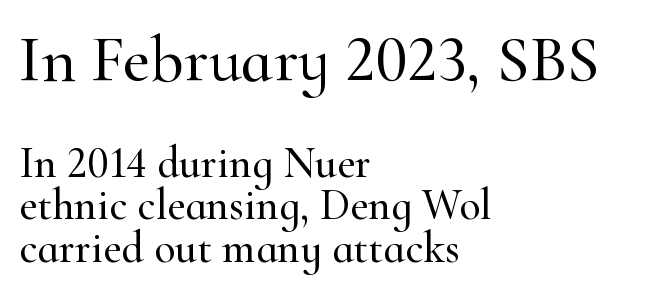
{"serif": "yes", "italic": "no", "width": "normal", "stroke_contrast": "high", "x_height": "small", "monospaced": "no", "underline": "no", "align": "left", "line_spacing": "tight", "line_spacing_ratio": 0.97, "letter_spacing": "normal", "letter_spacing_em": 0.0, "larger_block": "first", "size_ratio": 1.5, "glyph_px": 66}
